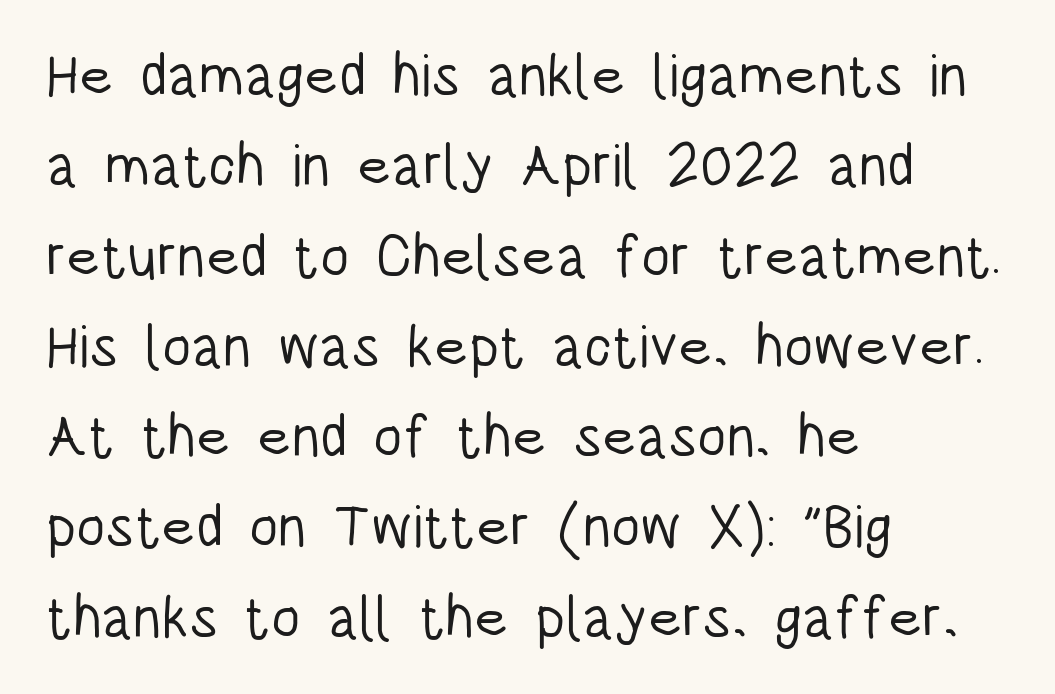
The image shows 59 px light, condensed sans-serif type, upright; set left-aligned, normal line spacing (1.53x), normal letter spacing, not underlined; low stroke contrast and a large x-height.
